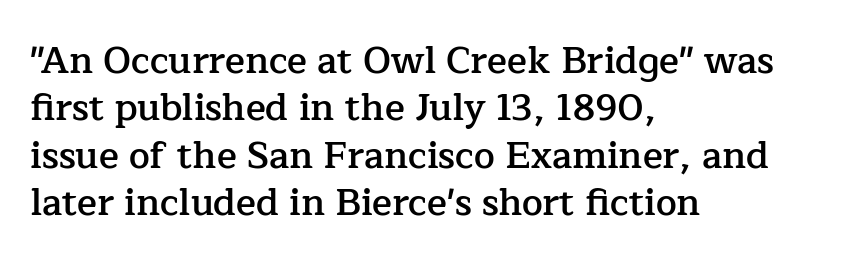
{"serif": "yes", "italic": "no", "bold": "semi", "weight": "semibold", "width": "normal", "stroke_contrast": "low", "x_height": "medium", "monospaced": "no", "underline": "no", "align": "left", "line_spacing": "normal", "line_spacing_ratio": 1.28, "letter_spacing": "normal", "letter_spacing_em": 0.0, "glyph_px": 37}
